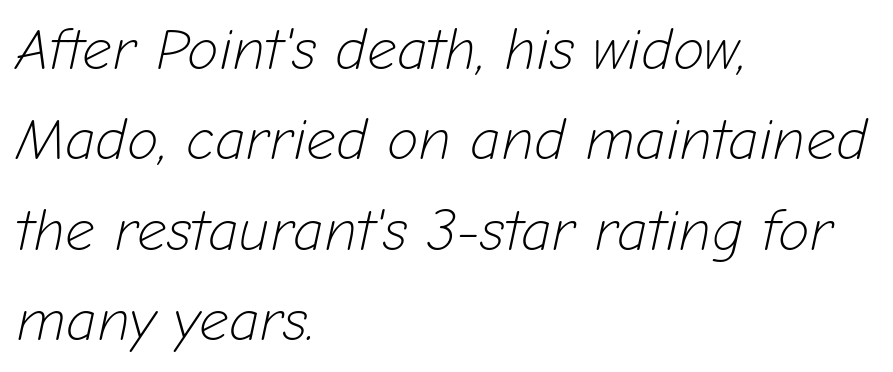
{"italic": "yes", "lean": "right", "slant_degrees": 12, "bold": "no", "weight": "light", "width": "normal", "stroke_contrast": "low", "x_height": "medium", "monospaced": "no", "underline": "no", "align": "left", "line_spacing": "normal", "line_spacing_ratio": 1.56, "letter_spacing": "normal", "letter_spacing_em": 0.0, "glyph_px": 58}
